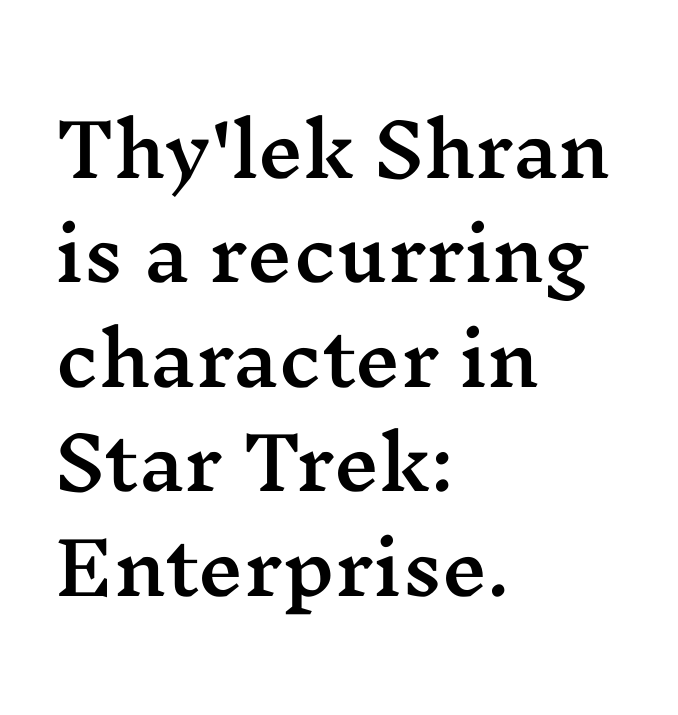
The image shows 72 px wide serif type, upright; set left-aligned, normal line spacing (1.45x), normal letter spacing, not underlined; medium stroke contrast and a medium x-height.
